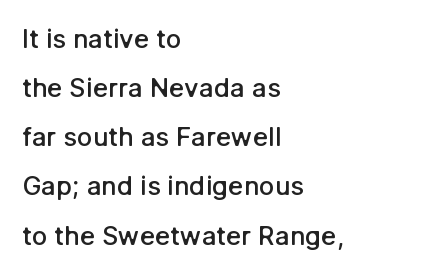
The image shows 26 px text type, upright; set left-aligned, line spacing 1.89x, normal letter spacing, not underlined.
